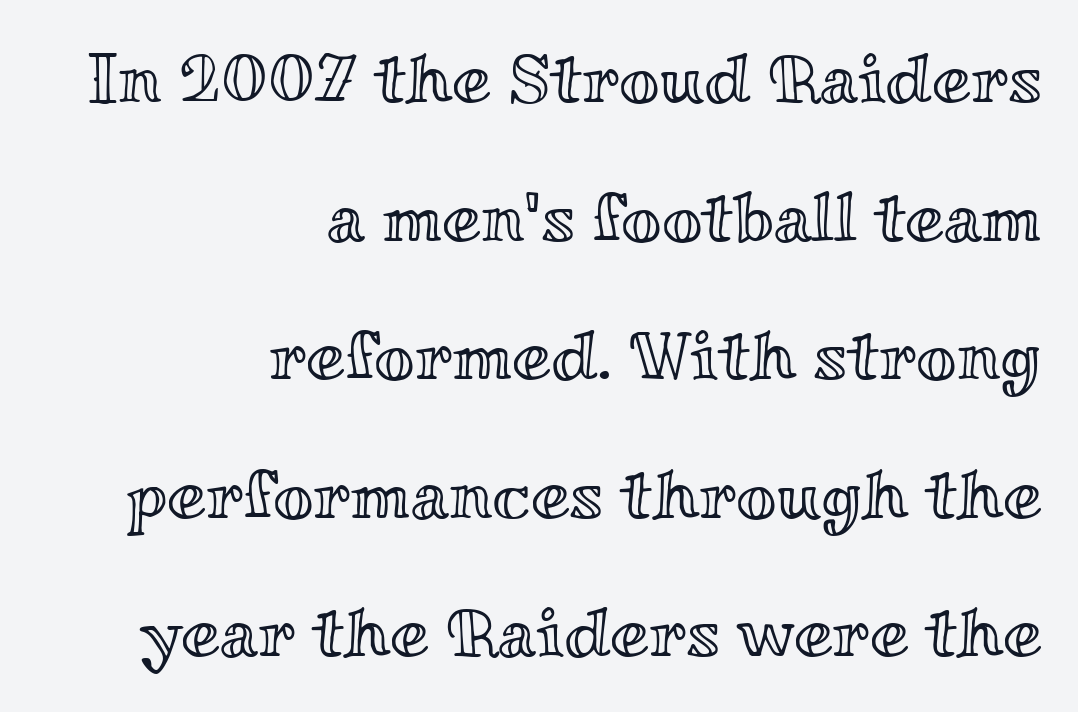
{"italic": "no", "width": "wide", "x_height": "small", "monospaced": "no", "underline": "no", "align": "right", "line_spacing": "loose", "line_spacing_ratio": 1.98, "letter_spacing": "normal", "letter_spacing_em": 0.0, "glyph_px": 70}
